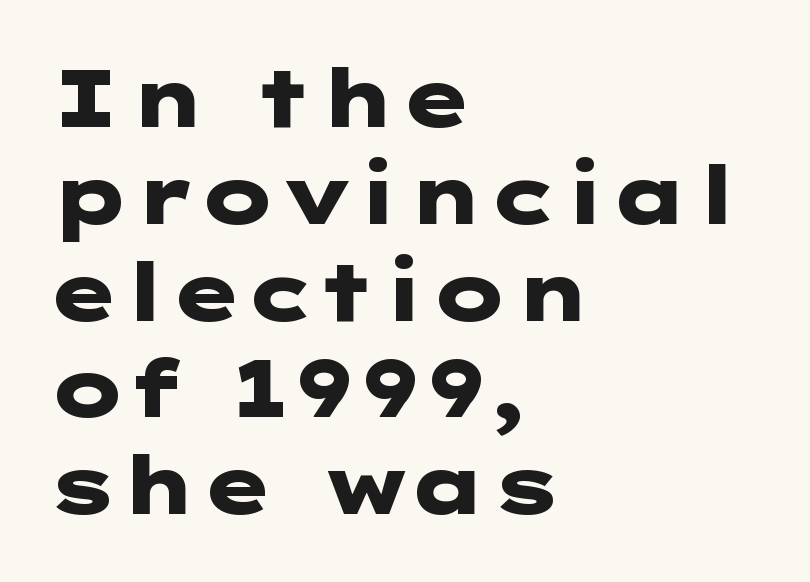
The typography opts for an upright posture over an oblique one. On the weight axis this lands at bold, roughly 700. Default kerning and tracking; the words read as compact shapes. The letters carry no serifs — their stems end cleanly without finishing strokes.
